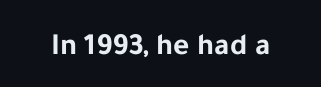
The image shows 31 px bold sans-serif type, upright; set normal letter spacing, not underlined; low stroke contrast and a medium x-height.
